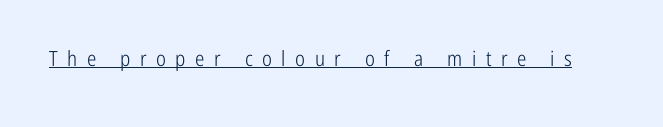
Q: Is the text bold? A: No.
Q: Is the text italic (slanted)? A: No, it is upright.
Q: Is the text underlined? A: Yes.
Q: Is the spacing between letters normal or unusually wide? A: Unusually wide.
